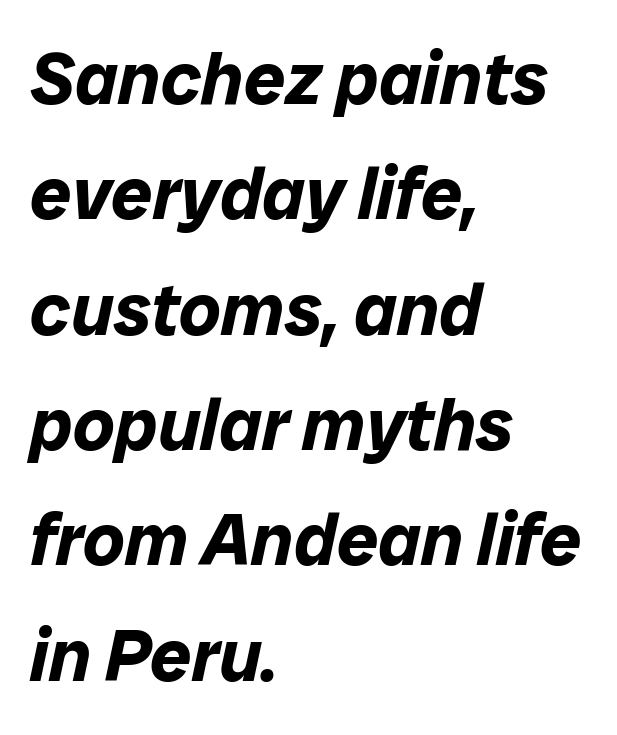
The image shows 73 px bold type, italic (leaning right); set left-aligned, normal line spacing (1.58x), normal letter spacing, not underlined; low stroke contrast and a medium x-height.
